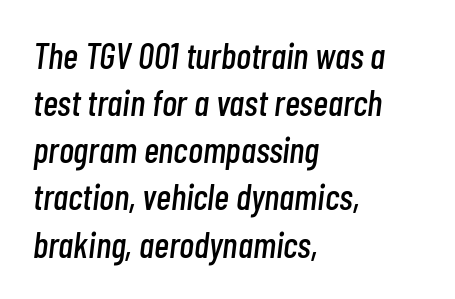
The passage shown has conventional tracking throughout. These lines are rendered in a variable-pitch font. This rendering uses left alignment, leaving the right contour irregular. Normally led — the rows are evenly, conventionally spaced. Tall strokes in this sample are angled rather than plumb.
